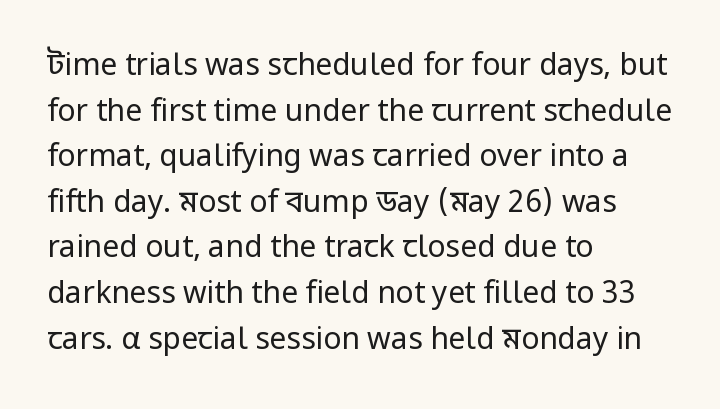
Q: Is the text bold? A: No.
Q: Is the text italic (slanted)? A: No, it is upright.
Q: Is the typeface a serif or a sans-serif typeface? A: Sans-serif.
Q: Is the text underlined? A: No.
Q: How is the paragraph aligned? A: Left-aligned.
Q: Is the spacing between letters normal or unusually wide? A: Normal.
Q: Is the spacing between lines tight, normal or loose? A: Normal.
Q: Width (condensed, normal, or wide)? A: Normal.
Q: Stroke contrast? A: Low.
Q: x-height? A: Medium.
Q: Monospaced? A: No.
